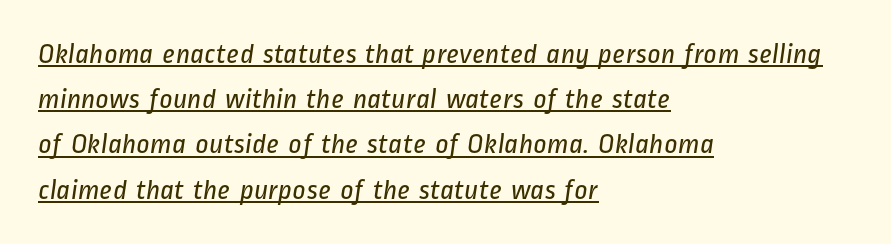
{"serif": "no", "bold": "no", "weight": "regular", "width": "condensed", "stroke_contrast": "low", "x_height": "medium", "monospaced": "no", "underline": "yes", "align": "left", "line_spacing": "normal", "line_spacing_ratio": 1.56, "letter_spacing": "normal", "letter_spacing_em": 0.0, "glyph_px": 29}
